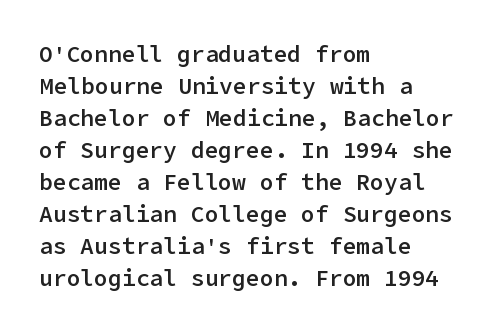
Compared with an ordinary text face, these strokes are moderately heavier — a semibold. Unlike italic type, these characters show no tilt at all. The leading is moderate, giving the passage an even texture. No extra tracking has been applied to these lines.
